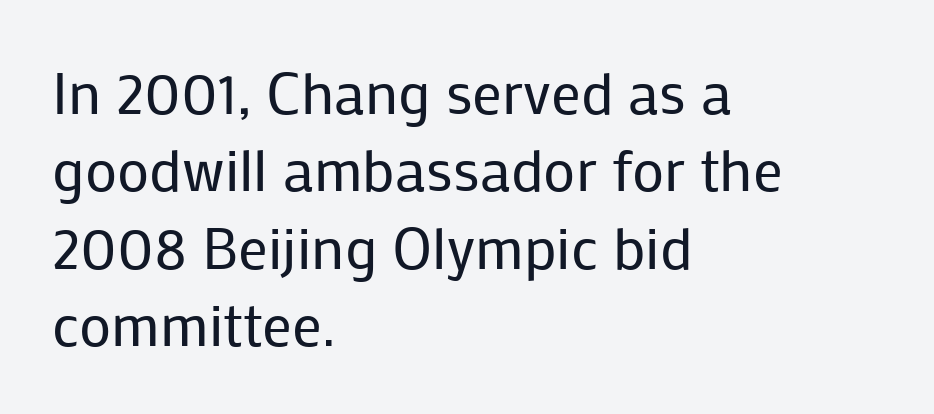
The face used here is proportionally spaced, like ordinary book or web type. Counters stay open thanks to moderate or lighter strokes. The horizontal fit of the characters is conventional and even. Examine the stroke ends and you'll find no serifs.
